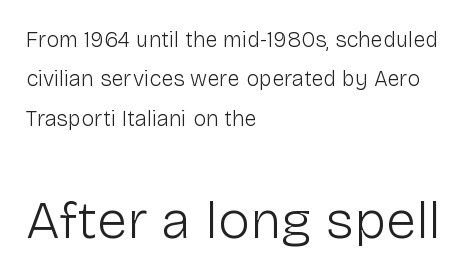
Q: Is the text bold? A: No.
Q: Is the text italic (slanted)? A: No, it is upright.
Q: Is the typeface a serif or a sans-serif typeface? A: Sans-serif.
Q: Is the text underlined? A: No.
Q: How is the paragraph aligned? A: Left-aligned.
Q: Is the spacing between letters normal or unusually wide? A: Normal.
Q: Which block of text is set in a larger size, the first (top) or the second (bottom)? A: The second (bottom) one.
Q: Width (condensed, normal, or wide)? A: Normal.
Q: Stroke contrast? A: Low.
Q: x-height? A: Medium.
Q: Monospaced? A: No.
